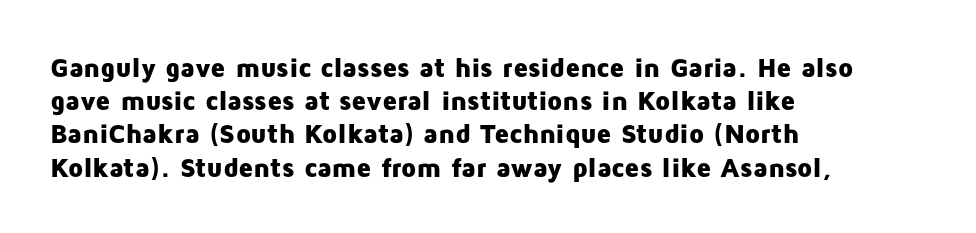
Q: Is the text bold? A: Yes.
Q: Is the text italic (slanted)? A: No, it is upright.
Q: Is the text underlined? A: No.
Q: How is the paragraph aligned? A: Left-aligned.
Q: Is the spacing between letters normal or unusually wide? A: Normal.
